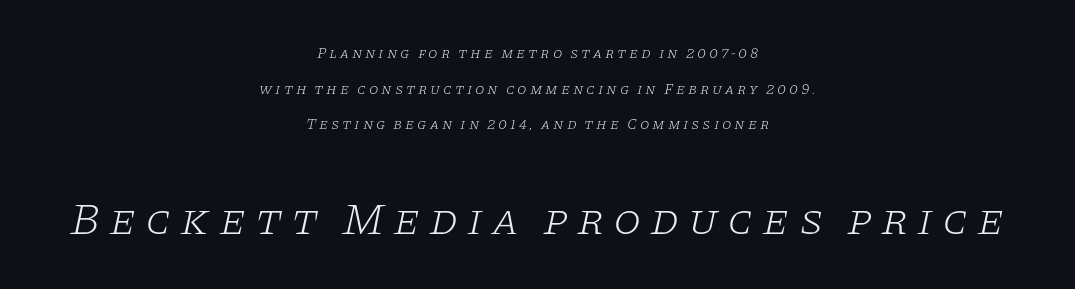
The image shows 45 px light, wide serif type, italic (leaning right); set centered, loose line spacing (2.37x), not underlined; the second (bottom) block is 3.0x larger; low stroke contrast and a large x-height.
